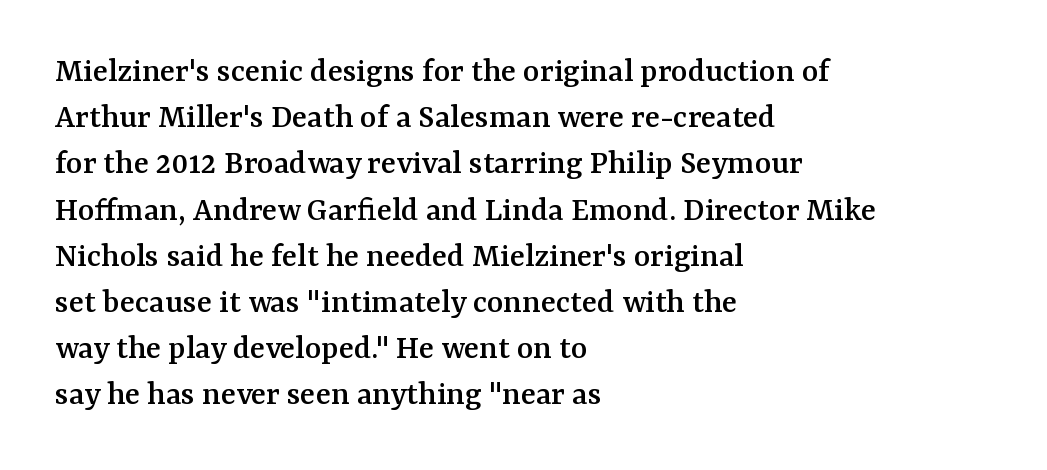
Q: Is the text italic (slanted)? A: No, it is upright.
Q: Is the typeface a serif or a sans-serif typeface? A: Serif.
Q: Is the text underlined? A: No.
Q: How is the paragraph aligned? A: Left-aligned.
Q: Is the spacing between letters normal or unusually wide? A: Normal.
Q: Is the spacing between lines tight, normal or loose? A: Normal.
Q: Width (condensed, normal, or wide)? A: Normal.
Q: Stroke contrast? A: Medium.
Q: x-height? A: Medium.
Q: Monospaced? A: No.
